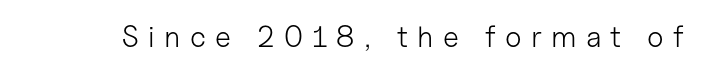
{"serif": "no", "italic": "no", "bold": "no", "weight": "light", "width": "normal", "stroke_contrast": "low", "x_height": "medium", "monospaced": "no", "underline": "no", "letter_spacing": "wide", "letter_spacing_em": 0.31, "glyph_px": 30}
